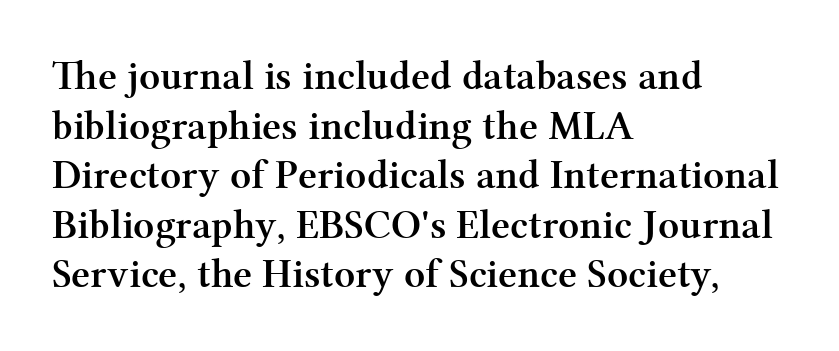
{"serif": "yes", "italic": "no", "bold": "yes", "weight": "semibold", "width": "normal", "stroke_contrast": "medium", "x_height": "medium", "monospaced": "no", "underline": "no", "align": "left", "line_spacing_ratio": 1.21, "letter_spacing": "normal", "letter_spacing_em": 0.0, "glyph_px": 41}
